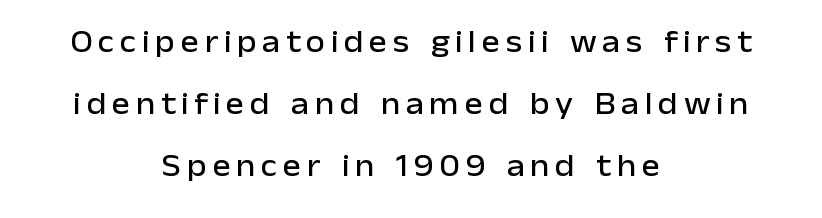
The image shows 31 px sans-serif type, upright; set centered, loose line spacing (2.0x), not underlined; low stroke contrast and a medium x-height.
